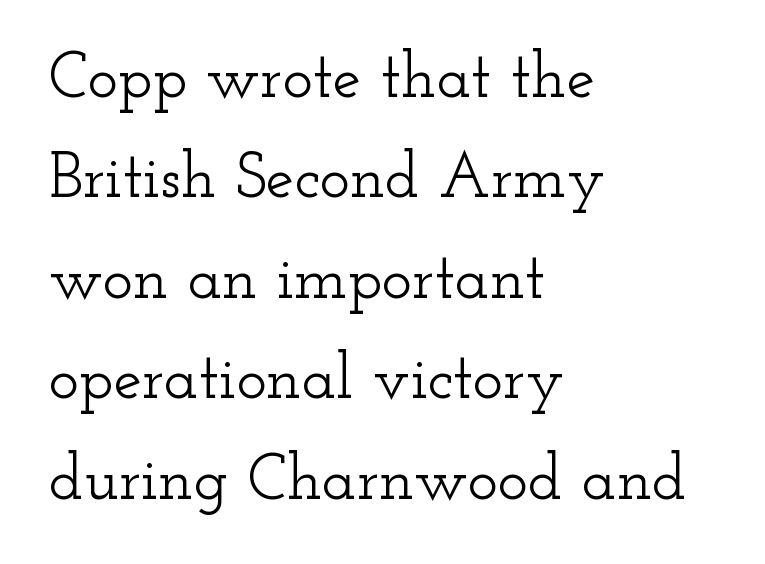
{"serif": "yes", "italic": "no", "width": "wide", "stroke_contrast": "low", "x_height": "small", "monospaced": "no", "underline": "no", "align": "left", "line_spacing": "normal", "line_spacing_ratio": 1.57, "letter_spacing": "normal", "letter_spacing_em": 0.0, "glyph_px": 64}
